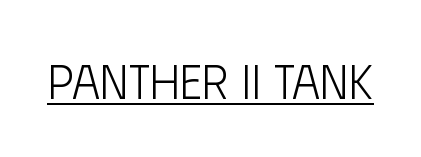
The face used here is rendered with its standard letterfit. A roman cut, with each character standing at attention. Like a heading marked for emphasis, these lines bear an underscore. Caption: face not bold, strokes unweighted.
